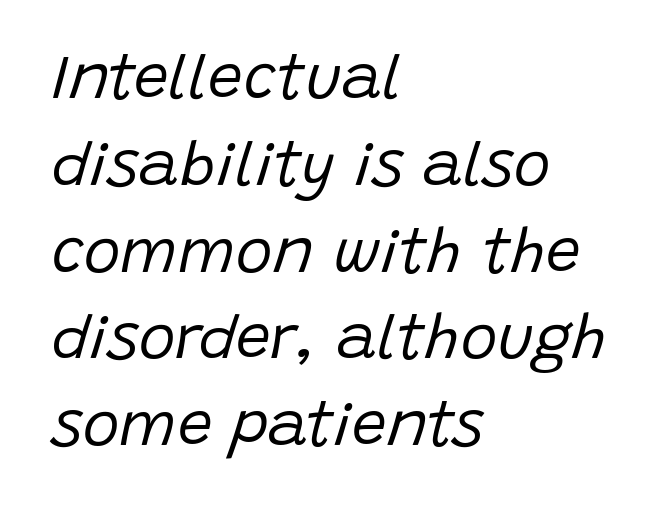
Characters are canted at an angle relative to the baseline's perpendicular. Whoever set this chose a conventional vertical rhythm. Visually the block forms a straight wall on the left and a jagged coastline on the right. The strokes are not fattened; the text isn't bold. The gaps between neighbouring characters are ordinary and unremarkable. The glyphs are unaccompanied by any horizontal stroke below them.
